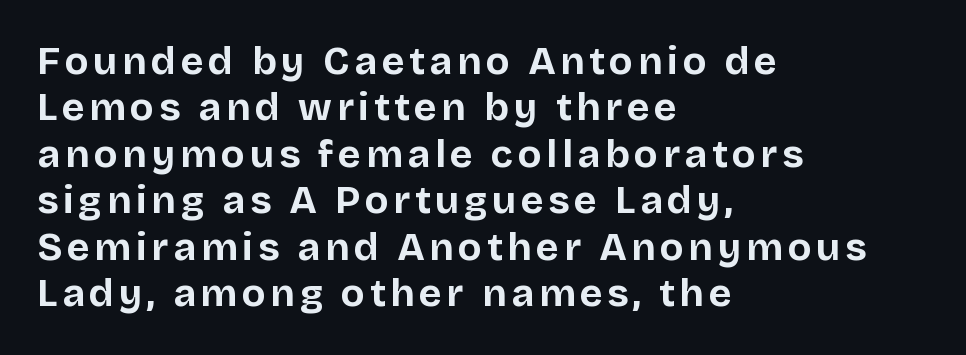
{"serif": "no", "italic": "no", "bold": "yes", "weight": "bold", "width": "normal", "stroke_contrast": "low", "x_height": "large", "monospaced": "no", "underline": "no", "align": "left", "line_spacing_ratio": 1.19, "glyph_px": 39}
